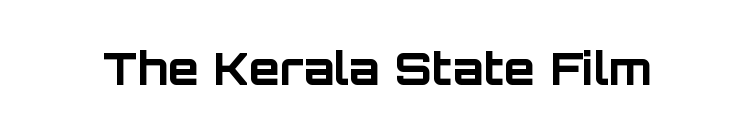
{"serif": "no", "italic": "no", "bold": "yes", "weight": "bold", "width": "normal", "stroke_contrast": "low", "x_height": "large", "monospaced": "no", "underline": "no", "letter_spacing": "normal", "letter_spacing_em": 0.0, "glyph_px": 45}
